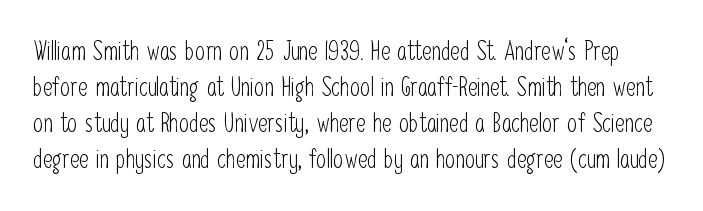
Summary of weight: not heavy and not bold. Just letters on the line, the space beneath them empty. Default kerning and tracking; the words read as compact shapes. Notice how descenders clear the ascenders below comfortably — that's standard leading. The typography opts for an upright posture over an oblique one.
